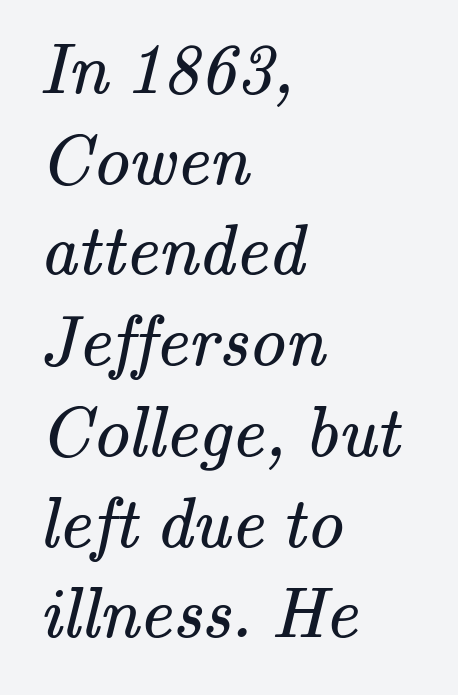
The image shows 72 px regular-weight serif type; set left-aligned, normal line spacing (1.26x), normal letter spacing, not underlined; medium stroke contrast and a small x-height.
